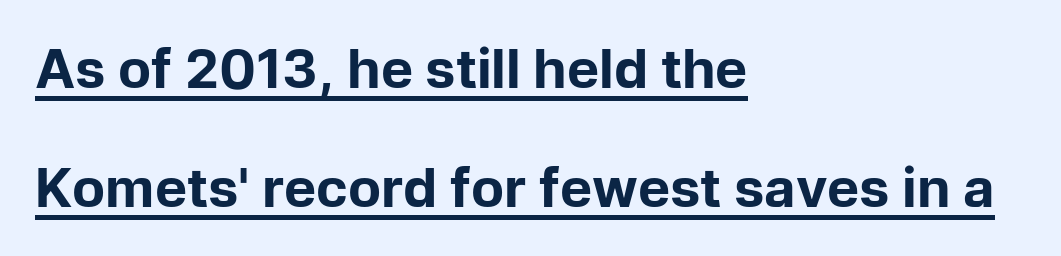
The image shows 54 px bold sans-serif type, upright; set left-aligned, loose line spacing (2.2x), normal letter spacing, underlined; low stroke contrast and a medium x-height.
